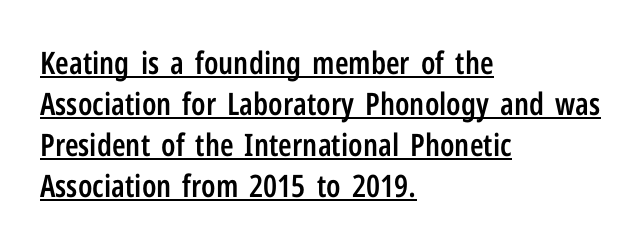
Its strokes are somewhat broadened, the hallmark of semibold type. Examine the stroke ends and you'll find no serifs. In terms of posture, this sample is upright. Left-aligned paragraph, ragged on the right. The horizontal fit of the characters is conventional and even. In designer terms, the underline attribute is active on this setting.
